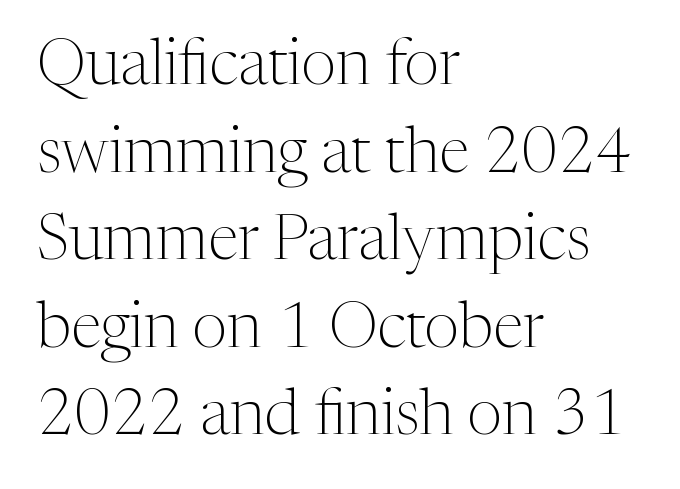
Q: Is the text bold? A: No.
Q: Is the text italic (slanted)? A: No, it is upright.
Q: Is the typeface a serif or a sans-serif typeface? A: Serif.
Q: Is the text underlined? A: No.
Q: How is the paragraph aligned? A: Left-aligned.
Q: Is the spacing between letters normal or unusually wide? A: Normal.
Q: Is the spacing between lines tight, normal or loose? A: Normal.
Q: Width (condensed, normal, or wide)? A: Normal.
Q: Stroke contrast? A: Medium.
Q: x-height? A: Medium.
Q: Monospaced? A: No.
